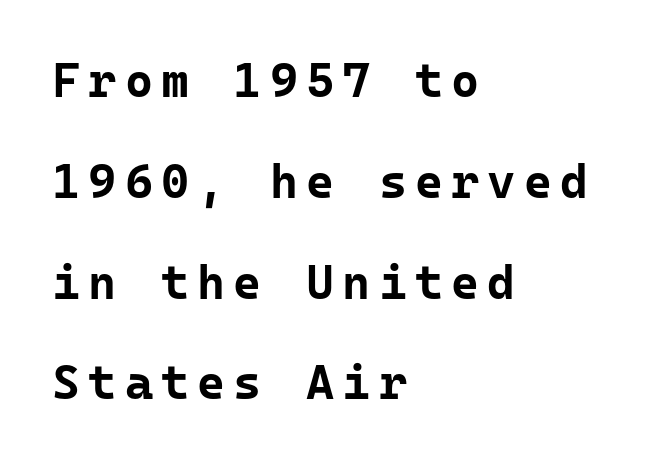
Q: Is the text bold? A: Yes.
Q: Is the text italic (slanted)? A: No, it is upright.
Q: Is the typeface a serif or a sans-serif typeface? A: Sans-serif.
Q: Is the text underlined? A: No.
Q: How is the paragraph aligned? A: Left-aligned.
Q: Is the spacing between lines tight, normal or loose? A: Loose.
Q: Width (condensed, normal, or wide)? A: Normal.
Q: Stroke contrast? A: Low.
Q: x-height? A: Medium.
Q: Monospaced? A: Yes.
